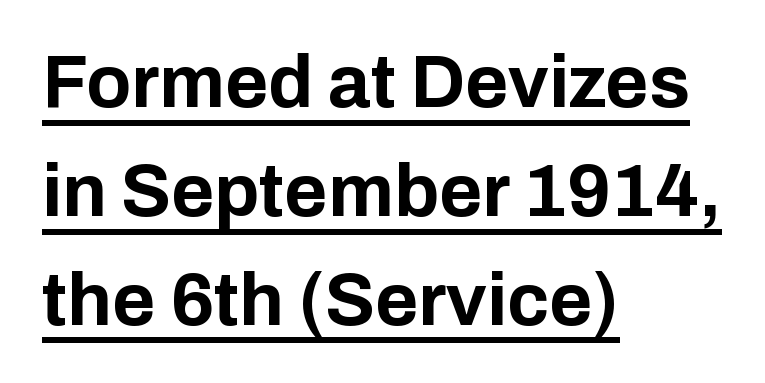
Q: Is the text bold? A: Yes.
Q: Is the text italic (slanted)? A: No, it is upright.
Q: Is the typeface a serif or a sans-serif typeface? A: Sans-serif.
Q: Is the text underlined? A: Yes.
Q: How is the paragraph aligned? A: Left-aligned.
Q: Is the spacing between letters normal or unusually wide? A: Normal.
Q: Is the spacing between lines tight, normal or loose? A: Normal.
Q: Width (condensed, normal, or wide)? A: Normal.
Q: Stroke contrast? A: Low.
Q: x-height? A: Medium.
Q: Monospaced? A: No.
